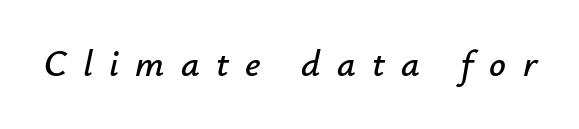
{"italic": "yes", "lean": "right", "slant_degrees": 12, "width": "normal", "stroke_contrast": "low", "x_height": "small", "monospaced": "no", "underline": "no", "letter_spacing": "wide", "letter_spacing_em": 0.44, "glyph_px": 37}
